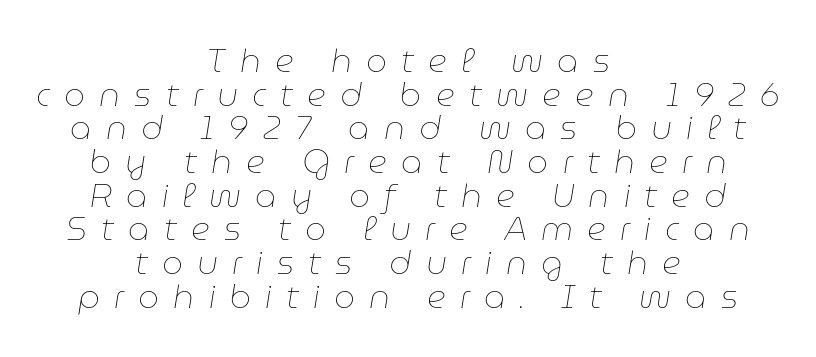
{"italic": "yes", "lean": "right", "slant_degrees": 9, "bold": "no", "weight": "thin", "width": "normal", "stroke_contrast": "low", "x_height": "medium", "monospaced": "no", "underline": "no", "align": "center", "line_spacing": "tight", "line_spacing_ratio": 1.02, "letter_spacing": "wide", "letter_spacing_em": 0.43, "glyph_px": 33}
